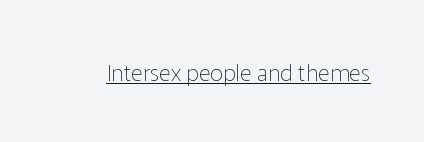
Students, observe the line beneath the letters — that is underlining. You can tell it's not italic because the verticals are truly vertical. Stems here are at most as thick as an everyday book face. Between one letter and the next there's only the usual sliver of space.
